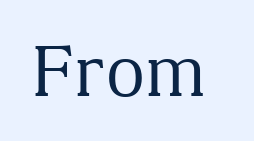
Q: Is the text bold? A: No.
Q: Is the text italic (slanted)? A: No, it is upright.
Q: Is the typeface a serif or a sans-serif typeface? A: Serif.
Q: Is the text underlined? A: No.
Q: Is the spacing between letters normal or unusually wide? A: Normal.
Q: Width (condensed, normal, or wide)? A: Normal.
Q: Stroke contrast? A: Medium.
Q: x-height? A: Medium.
Q: Monospaced? A: No.
